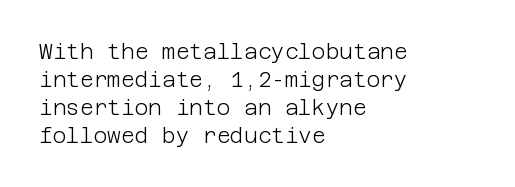
{"italic": "no", "bold": "no", "underline": "no", "align": "left", "line_spacing": "normal", "line_spacing_ratio": 1.33, "letter_spacing": "normal", "letter_spacing_em": 0.0, "glyph_px": 21}
